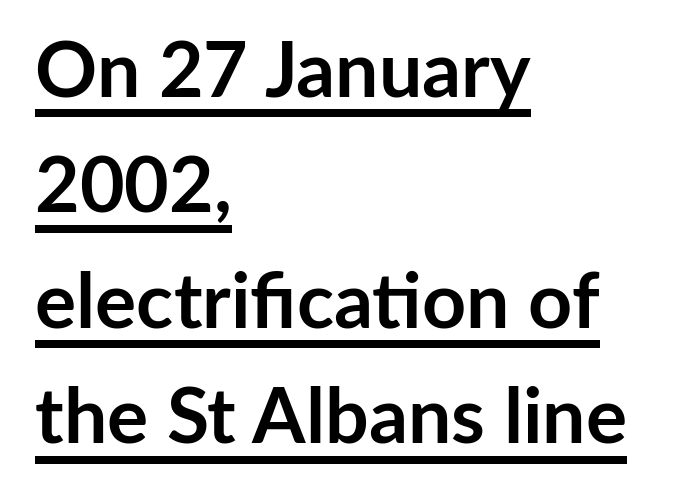
The passage shown is typed in a proportional face where columns would drift. The rendering uses a moderate line-height, typical for paragraphs. Is the block centered? No — it sits flush against the left margin. Each glyph is drawn with heavy, bold strokes. Default kerning and tracking; the words read as compact shapes. Underline: present.
